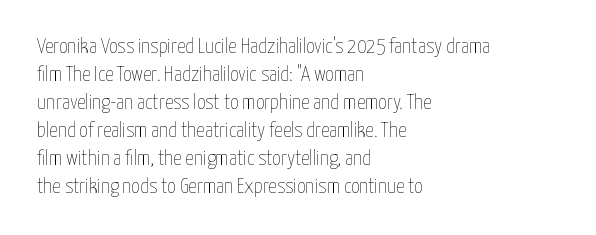
{"italic": "no", "bold": "no", "underline": "no", "align": "left", "line_spacing": "normal", "line_spacing_ratio": 1.33, "letter_spacing": "normal", "letter_spacing_em": 0.0, "glyph_px": 21}
